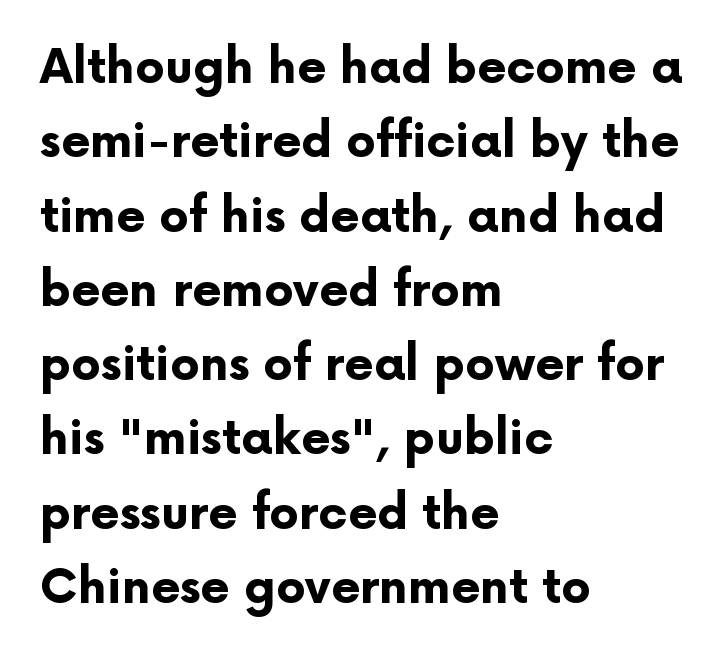
The image shows 47 px bold sans-serif type, upright; set left-aligned, normal line spacing (1.58x), normal letter spacing, not underlined; low stroke contrast and a medium x-height.
